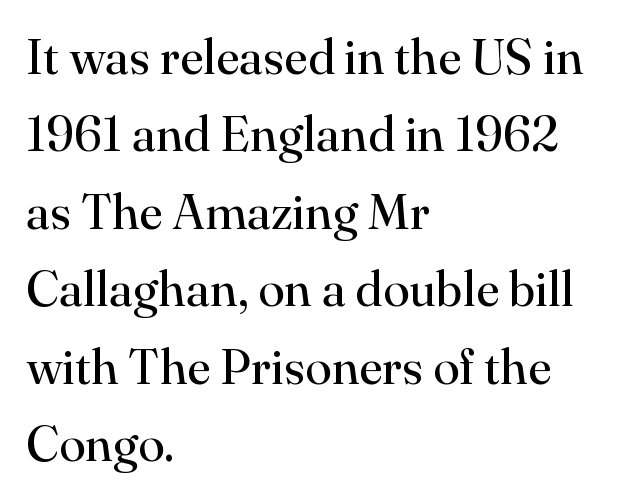
Q: Is the text bold? A: No.
Q: Is the text italic (slanted)? A: No, it is upright.
Q: Is the typeface a serif or a sans-serif typeface? A: Serif.
Q: Is the text underlined? A: No.
Q: How is the paragraph aligned? A: Left-aligned.
Q: Is the spacing between letters normal or unusually wide? A: Normal.
Q: Is the spacing between lines tight, normal or loose? A: Normal.
Q: Width (condensed, normal, or wide)? A: Normal.
Q: Stroke contrast? A: High.
Q: x-height? A: Small.
Q: Monospaced? A: No.
